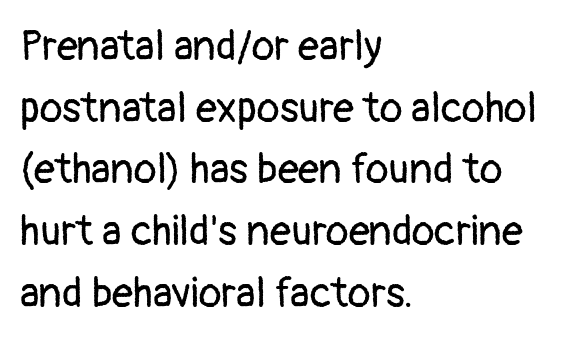
Q: Is the text bold? A: No.
Q: Is the text italic (slanted)? A: No, it is upright.
Q: Is the typeface a serif or a sans-serif typeface? A: Sans-serif.
Q: Is the text underlined? A: No.
Q: How is the paragraph aligned? A: Left-aligned.
Q: Is the spacing between letters normal or unusually wide? A: Normal.
Q: Is the spacing between lines tight, normal or loose? A: Normal.
Q: Width (condensed, normal, or wide)? A: Normal.
Q: Stroke contrast? A: Low.
Q: x-height? A: Medium.
Q: Monospaced? A: No.
